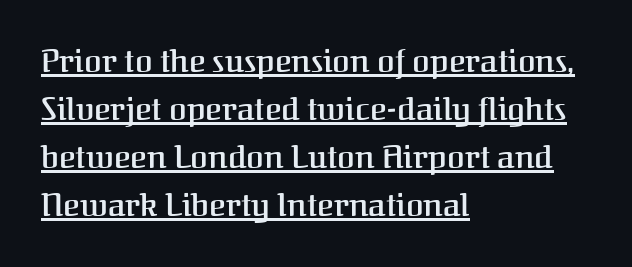
Compared with a centered layout, this one pins lines to the left instead. Every character sits straight up, as roman type does. The letters advance in unequal steps, a hallmark of proportional type. Type style note: has serifs. Set as a demibold, roughly 600 on the weight scale. Standard letterfit; no display-style spreading of the glyphs.
